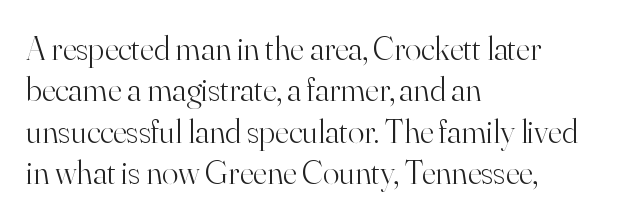
Leftover space on each line is placed entirely after the last word. To sum up the face: it has serifs. Every character sits straight up, as roman type does. No extra ink here — the face is not bold. The horizontal fit of the characters is conventional and even.
